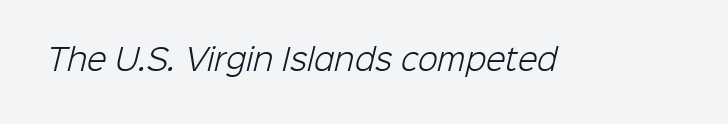
The image shows 29 px light sans-serif type; set normal letter spacing, not underlined; low stroke contrast and a medium x-height.
